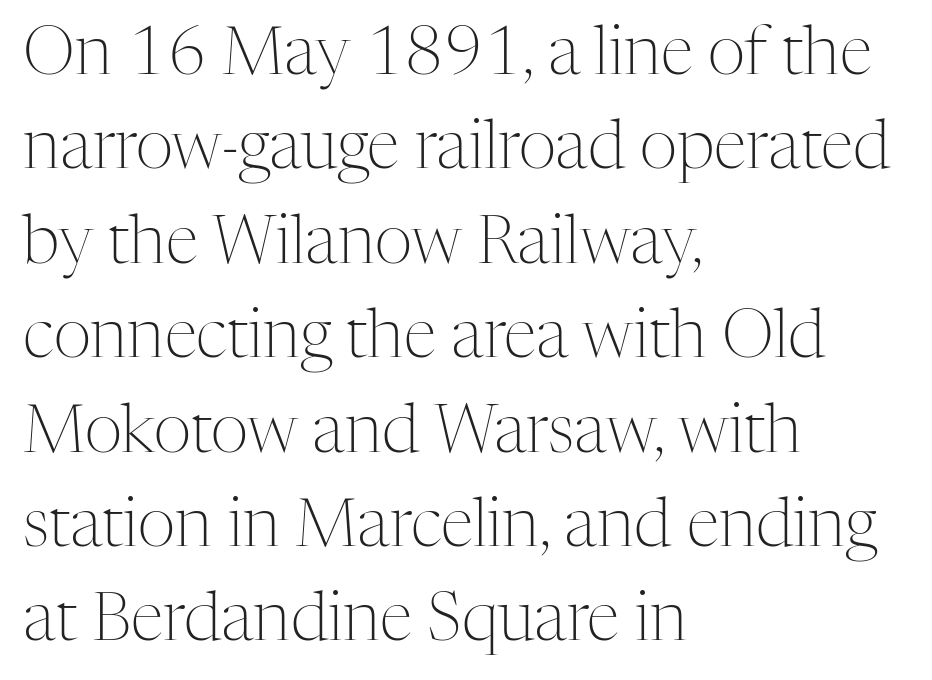
Proportional: the letters do not fall into vertical columns. When letters stand straight like this, we call the style roman or upright. Spacing between characters is what you'd get straight out of the box. Interline gaps are of average width in this sample.
